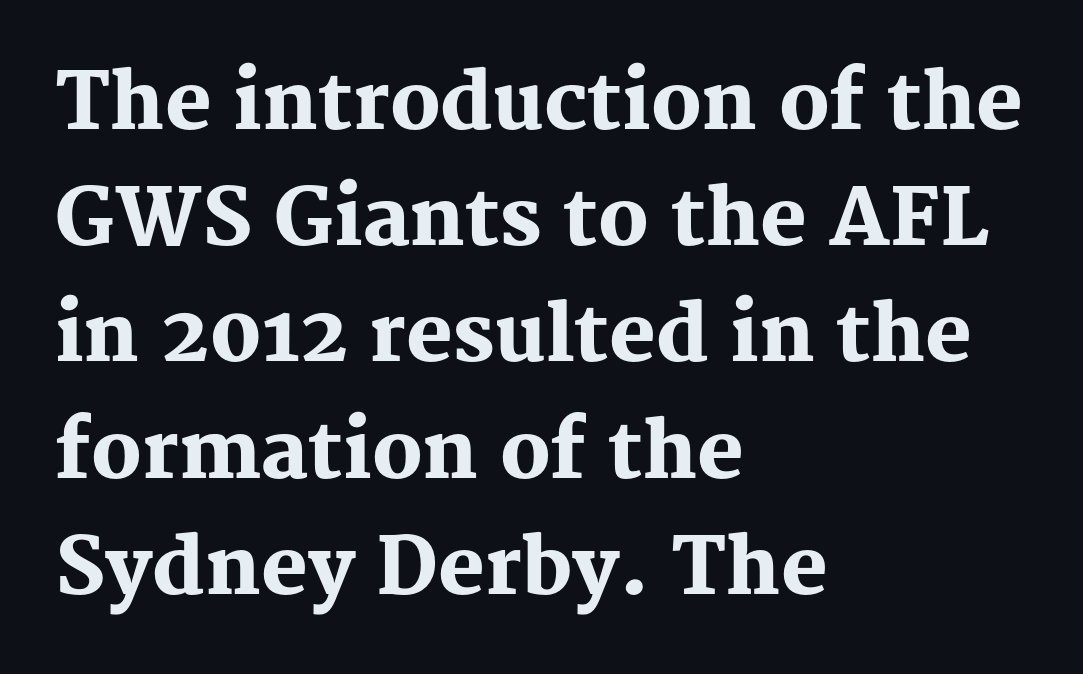
Q: Is the text bold? A: Yes.
Q: Is the text italic (slanted)? A: No, it is upright.
Q: Is the typeface a serif or a sans-serif typeface? A: Serif.
Q: Is the text underlined? A: No.
Q: How is the paragraph aligned? A: Left-aligned.
Q: Is the spacing between letters normal or unusually wide? A: Normal.
Q: Is the spacing between lines tight, normal or loose? A: Normal.
Q: Width (condensed, normal, or wide)? A: Normal.
Q: Stroke contrast? A: Medium.
Q: x-height? A: Medium.
Q: Monospaced? A: No.
